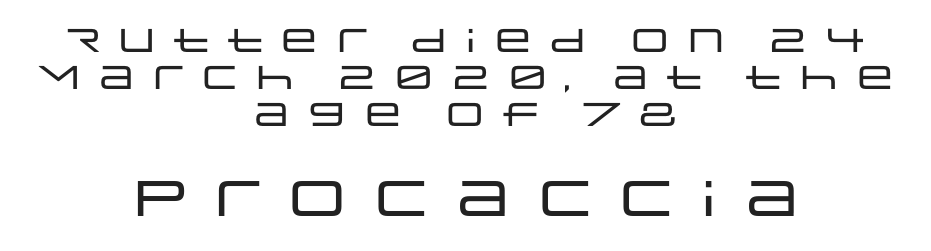
{"serif": "no", "italic": "no", "width": "wide", "stroke_contrast": "low", "x_height": "large", "monospaced": "no", "underline": "no", "align": "center", "line_spacing": "tight", "line_spacing_ratio": 1.12, "larger_block": "second", "size_ratio": 1.52, "glyph_px": 50}
